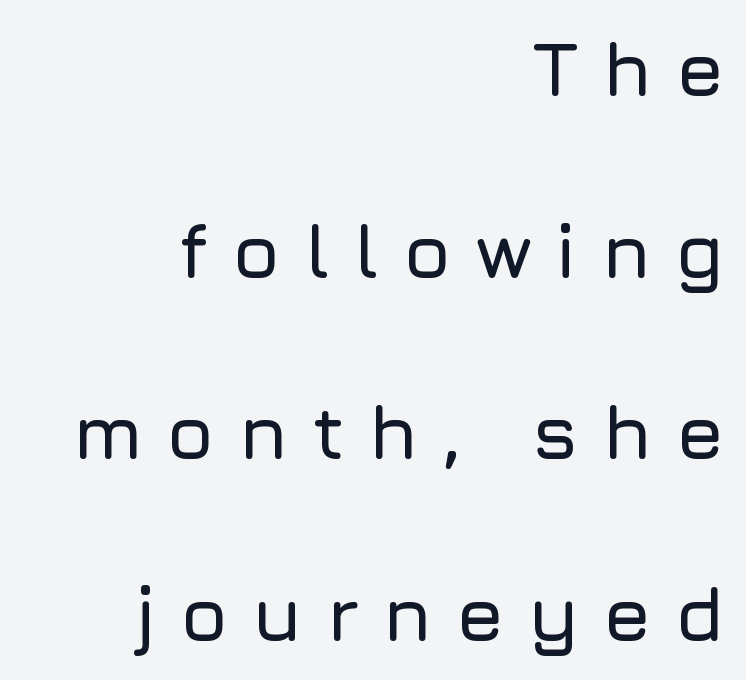
The image shows 77 px sans-serif type, upright; set right-aligned, loose line spacing (2.36x), unusually wide letter spacing (+0.3 em), not underlined; low stroke contrast and a medium x-height.
